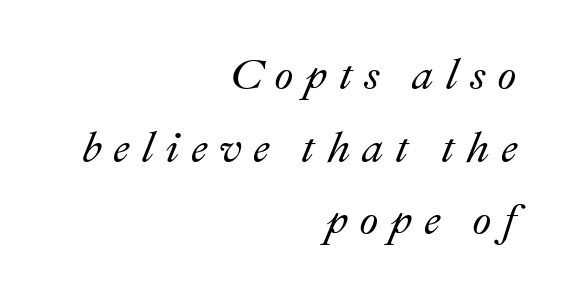
The image shows 44 px text type, italic (leaning right); set right-aligned, normal line spacing (1.65x), unusually wide letter spacing (+0.26 em), not underlined; medium stroke contrast and a small x-height.
